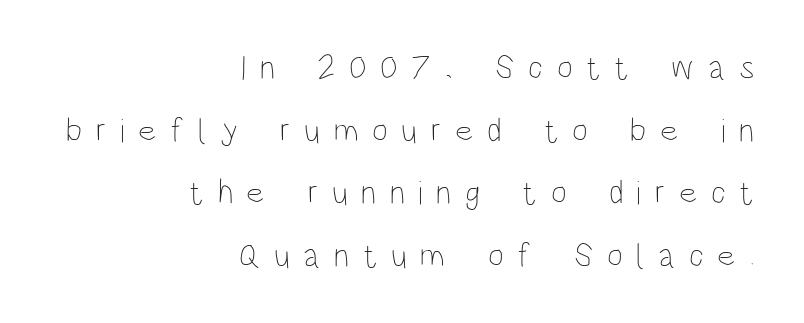
Q: Is the text bold? A: No.
Q: Is the text italic (slanted)? A: No, it is upright.
Q: Is the text underlined? A: No.
Q: How is the paragraph aligned? A: Right-aligned.
Q: Is the spacing between letters normal or unusually wide? A: Unusually wide.
Q: Width (condensed, normal, or wide)? A: Condensed.
Q: Stroke contrast? A: Low.
Q: x-height? A: Large.
Q: Monospaced? A: No.
